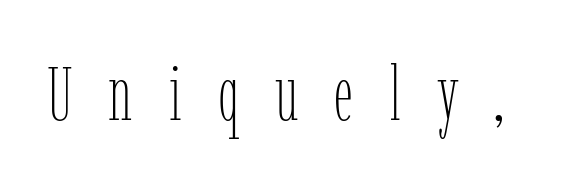
{"italic": "no", "bold": "no", "weight": "thin", "width": "condensed", "stroke_contrast": "low", "x_height": "medium", "monospaced": "no", "underline": "no", "letter_spacing": "wide", "letter_spacing_em": 0.47, "glyph_px": 76}
